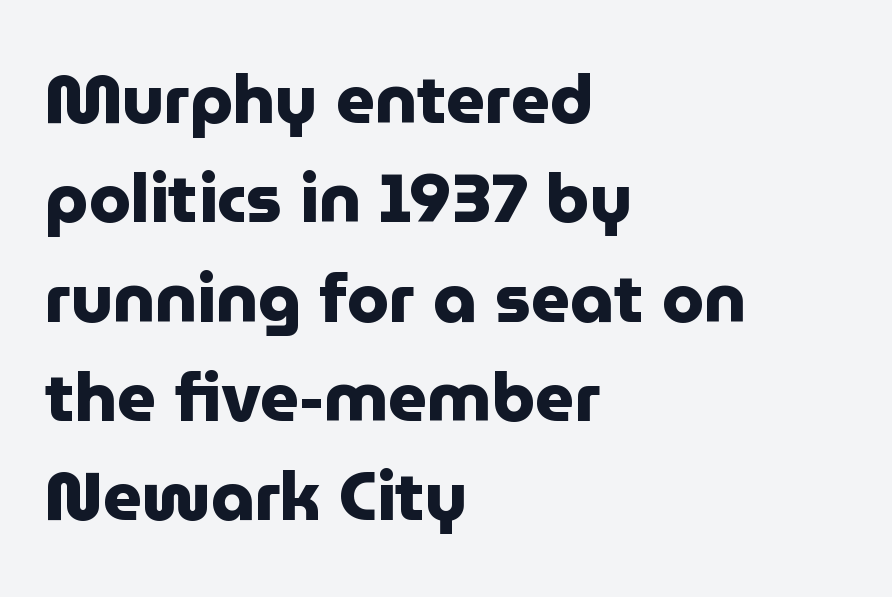
The image shows 68 px heavy sans-serif type, upright; set left-aligned, normal line spacing (1.46x), normal letter spacing, not underlined; low stroke contrast and a medium x-height.
